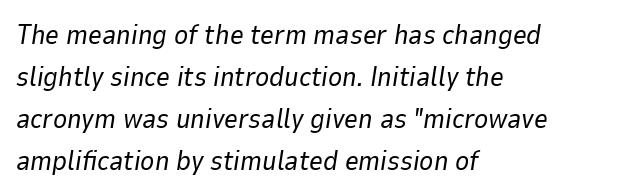
Q: Is the text bold? A: No.
Q: Is the text italic (slanted)? A: Yes, it leans right by about 9 degrees.
Q: Is the text underlined? A: No.
Q: How is the paragraph aligned? A: Left-aligned.
Q: Is the spacing between letters normal or unusually wide? A: Normal.
Q: Is the spacing between lines tight, normal or loose? A: Normal.
